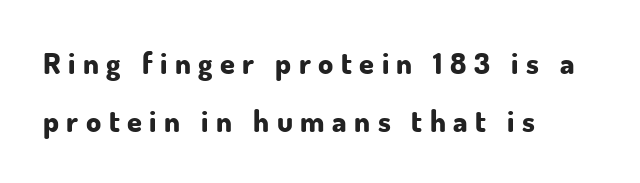
Between one letter and the next there's a generous, obvious gap. Upright lettering throughout. The rendering anchors every line to the left-hand side. As a designer I'd log this as weight 700, bold. You could fit nearly another row in the gap between these rows. Note the varied advance widths — an 'i' is clearly narrower than an 'm'.
